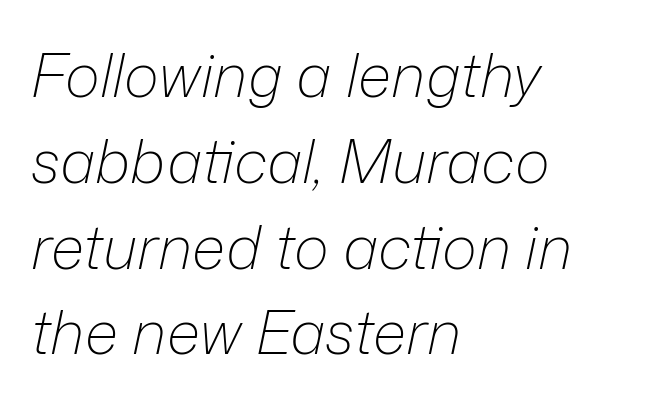
Q: Is the text bold? A: No.
Q: Is the text italic (slanted)? A: Yes, it leans right by about 12 degrees.
Q: Is the text underlined? A: No.
Q: How is the paragraph aligned? A: Left-aligned.
Q: Is the spacing between letters normal or unusually wide? A: Normal.
Q: Is the spacing between lines tight, normal or loose? A: Normal.
Q: Width (condensed, normal, or wide)? A: Normal.
Q: Stroke contrast? A: Low.
Q: x-height? A: Medium.
Q: Monospaced? A: No.
